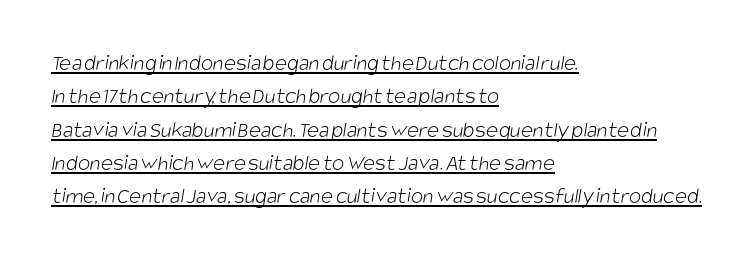
{"bold": "no", "underline": "yes", "align": "left", "line_spacing": "normal", "line_spacing_ratio": 1.45, "letter_spacing": "normal", "letter_spacing_em": 0.0, "glyph_px": 23}
